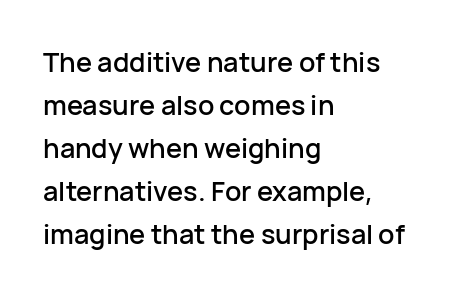
Notice how descenders clear the ascenders below comfortably — that's standard leading. Rendered with straight, roman letterforms. These lines keep a tight, regular rhythm from letter to letter. Only glyphs here, with clear space below each row. Line beginnings align vertically; line endings do not.
